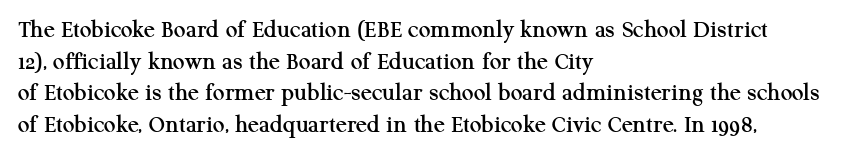
{"italic": "no", "underline": "no", "align": "left", "line_spacing_ratio": 1.22, "letter_spacing": "normal", "letter_spacing_em": 0.0, "glyph_px": 26}
